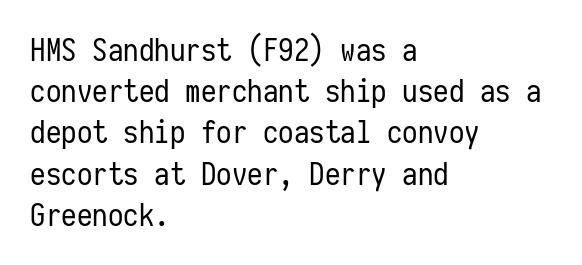
Q: Is the text bold? A: No.
Q: Is the text italic (slanted)? A: No, it is upright.
Q: Is the typeface a serif or a sans-serif typeface? A: Sans-serif.
Q: Is the text underlined? A: No.
Q: How is the paragraph aligned? A: Left-aligned.
Q: Is the spacing between letters normal or unusually wide? A: Normal.
Q: Is the spacing between lines tight, normal or loose? A: Normal.
Q: Width (condensed, normal, or wide)? A: Condensed.
Q: Stroke contrast? A: Low.
Q: x-height? A: Medium.
Q: Monospaced? A: Yes.
